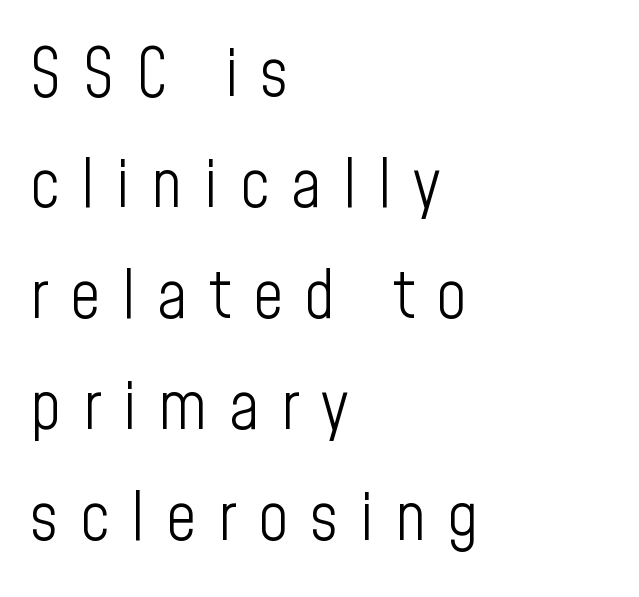
{"serif": "no", "italic": "no", "bold": "no", "weight": "light", "width": "condensed", "stroke_contrast": "low", "x_height": "medium", "monospaced": "no", "underline": "no", "align": "left", "line_spacing": "normal", "line_spacing_ratio": 1.68, "letter_spacing": "wide", "letter_spacing_em": 0.33, "glyph_px": 66}
